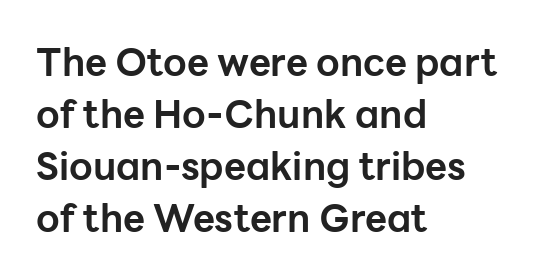
{"serif": "no", "italic": "no", "bold": "yes", "weight": "bold", "width": "normal", "stroke_contrast": "low", "x_height": "medium", "monospaced": "no", "underline": "no", "align": "left", "line_spacing": "normal", "line_spacing_ratio": 1.37, "letter_spacing": "normal", "letter_spacing_em": 0.0, "glyph_px": 38}
